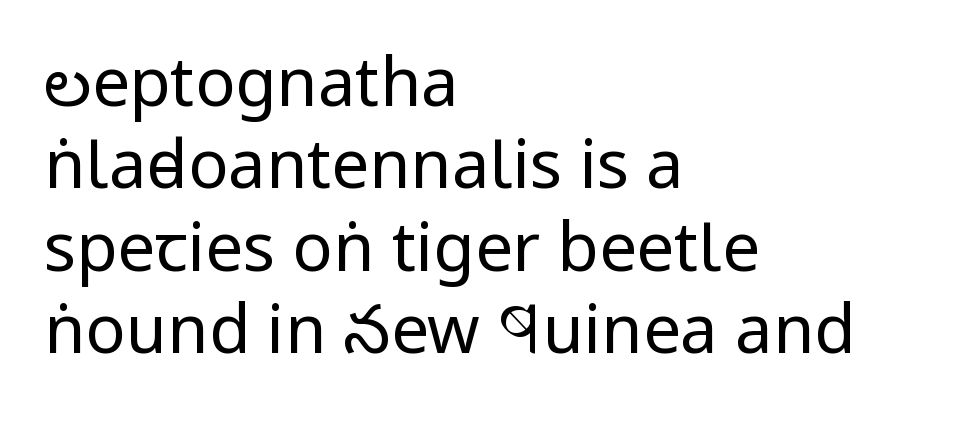
Q: Is the text bold? A: No.
Q: Is the text italic (slanted)? A: No, it is upright.
Q: Is the typeface a serif or a sans-serif typeface? A: Sans-serif.
Q: Is the text underlined? A: No.
Q: How is the paragraph aligned? A: Left-aligned.
Q: Is the spacing between letters normal or unusually wide? A: Normal.
Q: Width (condensed, normal, or wide)? A: Condensed.
Q: Stroke contrast? A: Low.
Q: x-height? A: Large.
Q: Monospaced? A: No.
